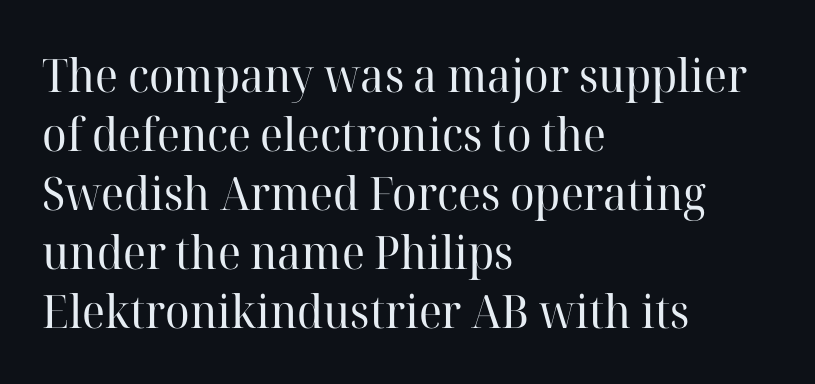
The image shows 46 px regular-weight serif type, upright; set left-aligned, normal line spacing (1.28x), normal letter spacing, not underlined; high stroke contrast and a medium x-height.
